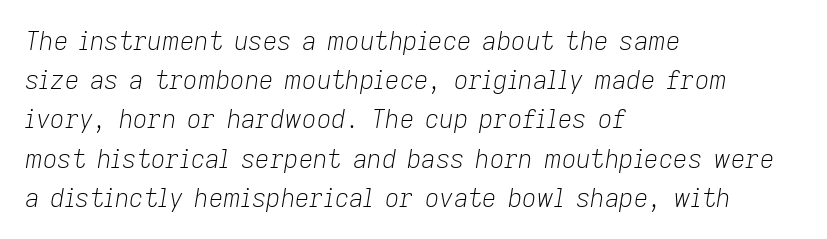
Q: Is the text bold? A: No.
Q: Is the text italic (slanted)? A: Yes, it leans right by about 9 degrees.
Q: Is the text underlined? A: No.
Q: How is the paragraph aligned? A: Left-aligned.
Q: Is the spacing between letters normal or unusually wide? A: Normal.
Q: Is the spacing between lines tight, normal or loose? A: Normal.
